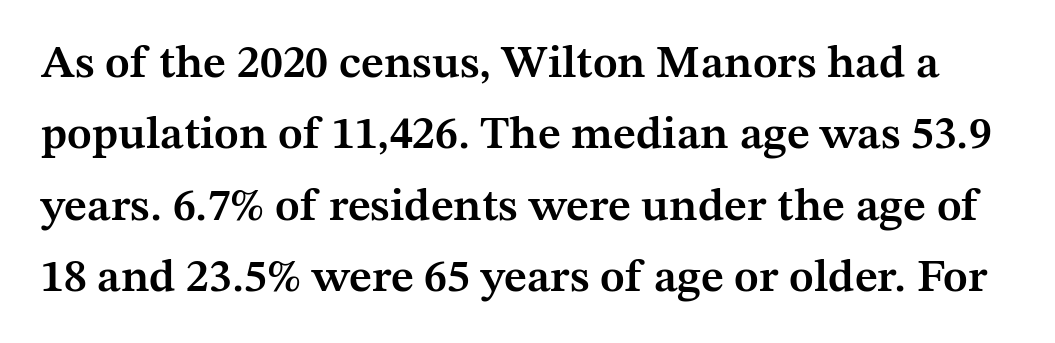
{"serif": "yes", "italic": "no", "bold": "semi", "weight": "semibold", "width": "normal", "stroke_contrast": "medium", "x_height": "medium", "monospaced": "no", "underline": "no", "line_spacing": "normal", "line_spacing_ratio": 1.55, "letter_spacing": "normal", "letter_spacing_em": 0.0, "glyph_px": 46}
